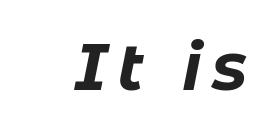
When letters slant like this, we call the style italic. Students, this is bold: see how much ink each stroke carries. Clear beneath every line of the passage. These lines are rendered in a variable-pitch font.
